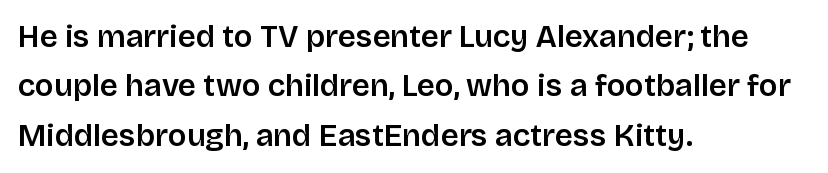
The image shows 31 px sans-serif type, upright; set left-aligned, normal line spacing (1.59x), normal letter spacing, not underlined; low stroke contrast and a large x-height.
